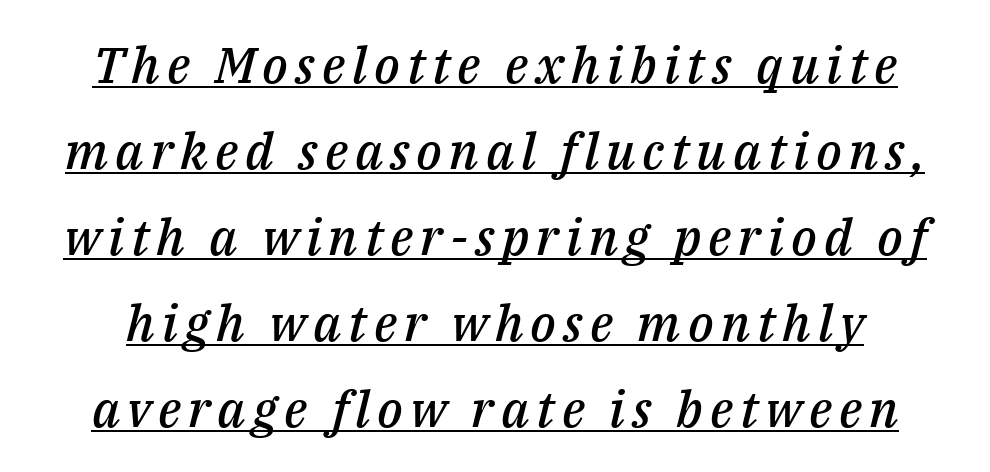
Q: Is the text bold? A: Semi-bold.
Q: Is the text italic (slanted)? A: Yes, it leans right by about 14 degrees.
Q: Is the text underlined? A: Yes.
Q: Width (condensed, normal, or wide)? A: Normal.
Q: Stroke contrast? A: Medium.
Q: x-height? A: Medium.
Q: Monospaced? A: No.
